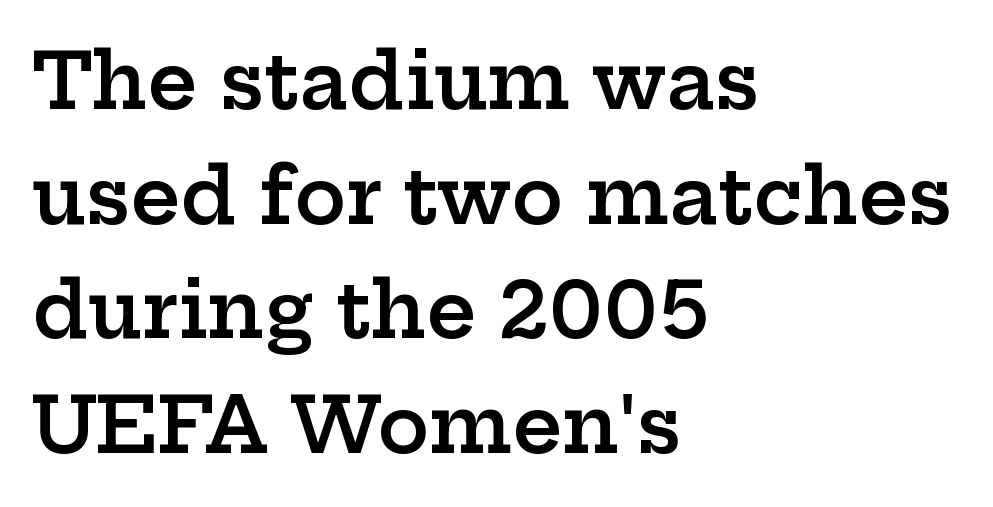
{"serif": "yes", "italic": "no", "bold": "semi", "weight": "semibold", "width": "wide", "stroke_contrast": "low", "x_height": "medium", "monospaced": "no", "underline": "no", "align": "left", "line_spacing": "normal", "line_spacing_ratio": 1.49, "letter_spacing": "normal", "letter_spacing_em": 0.0, "glyph_px": 77}
